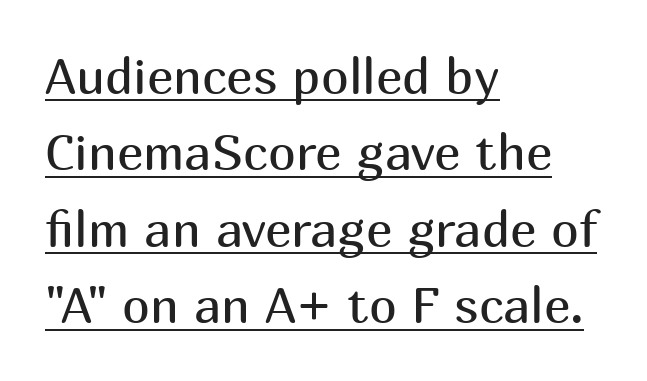
{"serif": "no", "italic": "no", "bold": "no", "weight": "regular", "width": "normal", "stroke_contrast": "medium", "x_height": "medium", "monospaced": "no", "underline": "yes", "align": "left", "line_spacing": "normal", "line_spacing_ratio": 1.53, "letter_spacing": "normal", "letter_spacing_em": 0.0, "glyph_px": 50}
